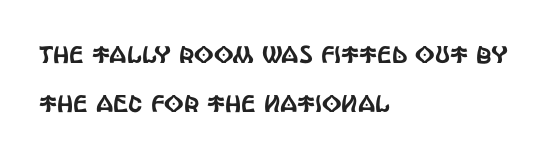
Q: Is the text italic (slanted)? A: No, it is upright.
Q: Is the text underlined? A: No.
Q: How is the paragraph aligned? A: Left-aligned.
Q: Is the spacing between letters normal or unusually wide? A: Normal.
Q: Is the spacing between lines tight, normal or loose? A: Loose.
